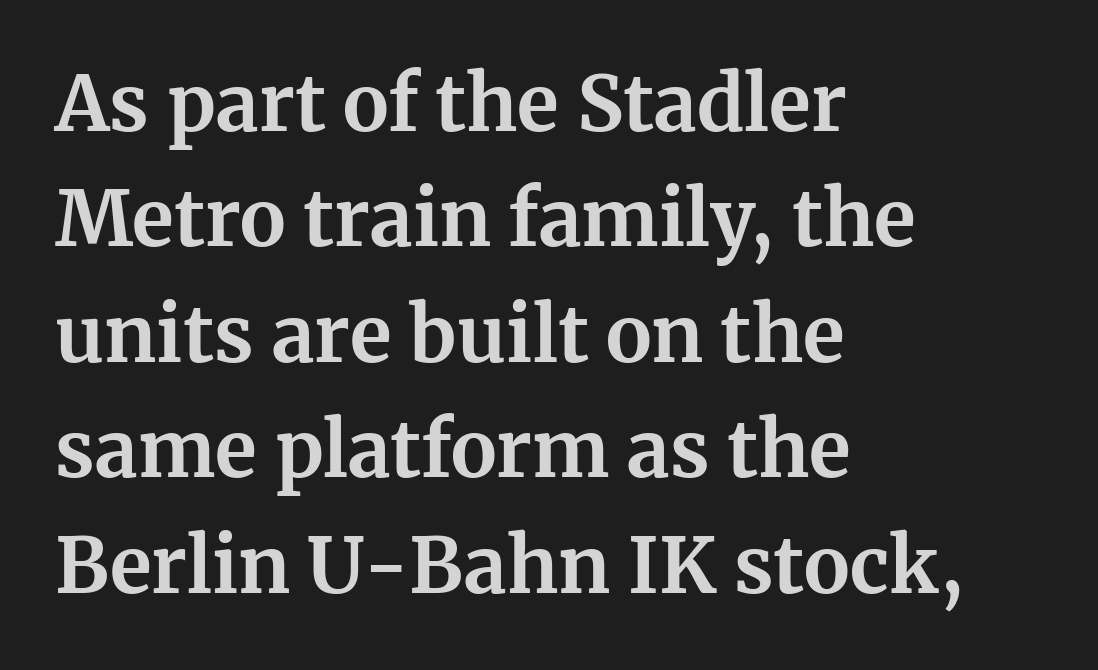
The image shows 77 px bold serif type, upright; set left-aligned, normal line spacing (1.5x), normal letter spacing, not underlined; medium stroke contrast and a medium x-height.
